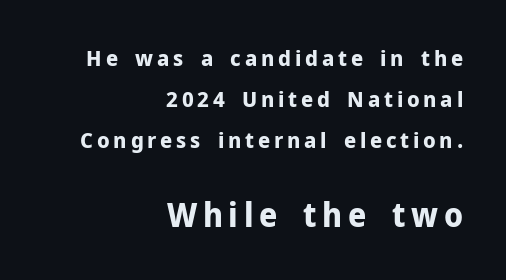
Each letter's strokes conclude bluntly, with no projecting serifs. The baseline area is clear. A typesetter would mark this as roman, not italic. I'd describe the lettering as bold — thick and assertive. Compare the two chunks: the lower has the greater cap height.
